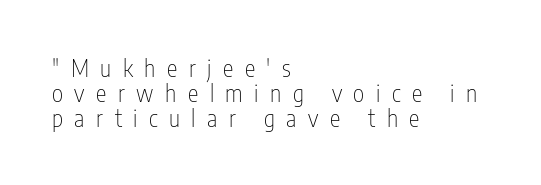
{"italic": "no", "bold": "no", "underline": "no", "align": "left", "line_spacing": "tight", "line_spacing_ratio": 1.04, "letter_spacing": "wide", "letter_spacing_em": 0.48, "glyph_px": 24}
